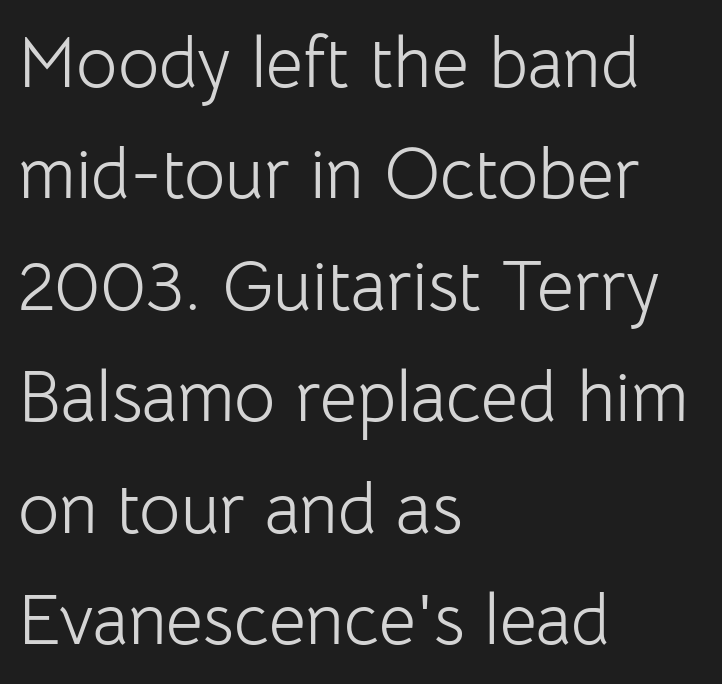
The image shows 71 px light sans-serif type, upright; set left-aligned, normal line spacing (1.57x), normal letter spacing, not underlined; low stroke contrast and a medium x-height.
